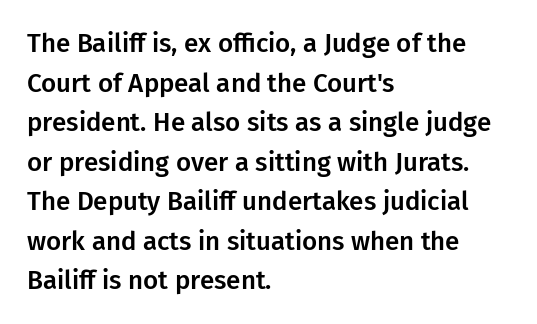
The image shows 26 px text type, upright; set left-aligned, normal line spacing (1.52x), normal letter spacing, not underlined.
